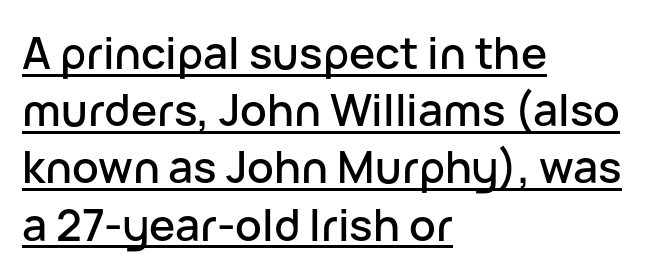
The image shows 44 px sans-serif type, upright; set left-aligned, normal line spacing (1.3x), normal letter spacing, underlined; low stroke contrast and a medium x-height.
